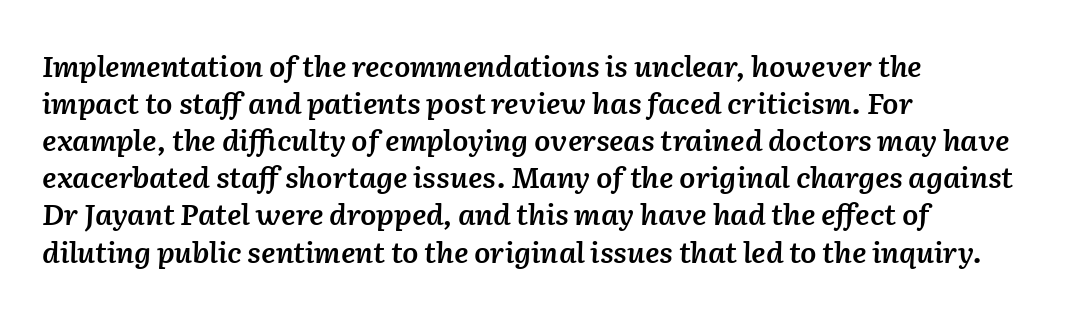
Q: Is the text bold? A: Semi-bold.
Q: Is the text italic (slanted)? A: Yes, it leans right by about 2 degrees.
Q: Is the text underlined? A: No.
Q: How is the paragraph aligned? A: Left-aligned.
Q: Is the spacing between letters normal or unusually wide? A: Normal.
Q: Is the spacing between lines tight, normal or loose? A: Normal.
Q: Width (condensed, normal, or wide)? A: Normal.
Q: Stroke contrast? A: Low.
Q: x-height? A: Medium.
Q: Monospaced? A: No.
